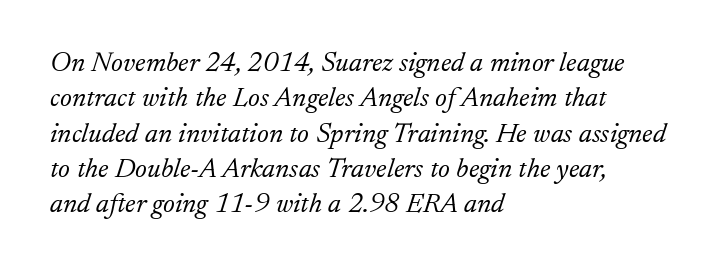
Compared with typical paragraphs, the rows here are spaced about the same. This is not heavy type; no bold has been used. This is serif lettering, the kind often seen in printed books. Glance below the letters and you will spot only blank space.
